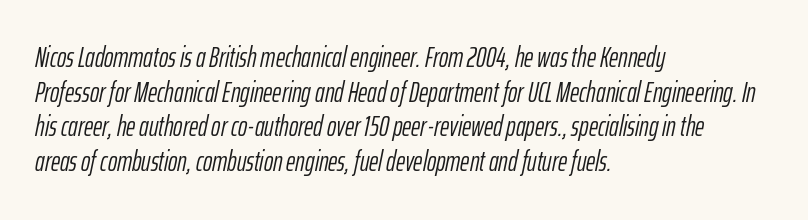
The lines in this sample share a left origin and differ only in where they stop. The letterforms sit at book weight or below. The rendering uses natural spacing where letterforms have individual widths. Honestly, the letter spacing is just normal — you wouldn't notice it. The words here are not underlined.
